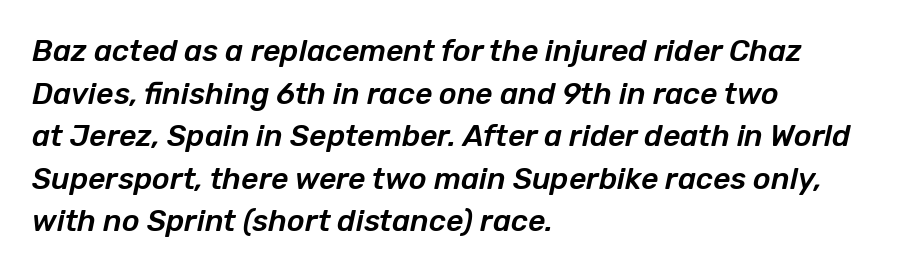
Left-aligned paragraph, ragged on the right. Looks like regular typesetting: each glyph gets only the width it needs. The passage shown has conventional tracking throughout. Looking at the ascenders, they clearly lean. Interline gaps are of average width in this sample. The passage shown is not underscored anywhere.
